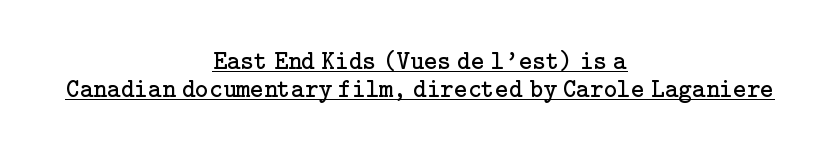
{"italic": "no", "bold": "no", "underline": "yes", "align": "center", "line_spacing": "tight", "line_spacing_ratio": 1.08, "letter_spacing": "normal", "letter_spacing_em": 0.0, "glyph_px": 26}
